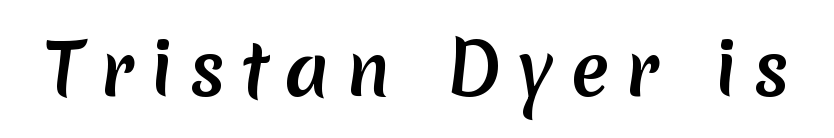
Nope, no serifs anywhere on these letters. Each row of text sits above clean, open space. Compared with typical body copy, the letter spacing here is much looser. Character widths vary here, with narrow letters taking less room than wide ones. Its strokes are broad and dark, the hallmark of bold type.
